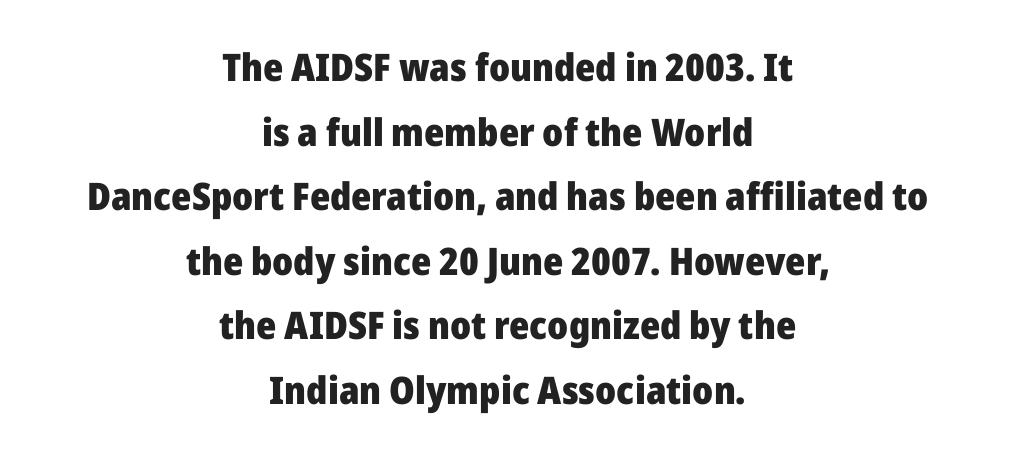
The image shows 38 px heavy sans-serif type, upright; set centered, normal line spacing (1.7x), normal letter spacing, not underlined; low stroke contrast and a medium x-height.
